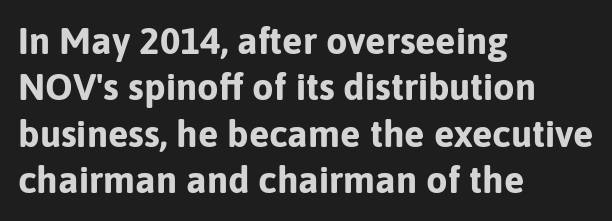
The image shows 38 px bold sans-serif type, upright; set left-aligned, line spacing 1.22x, normal letter spacing, not underlined; low stroke contrast and a medium x-height.
